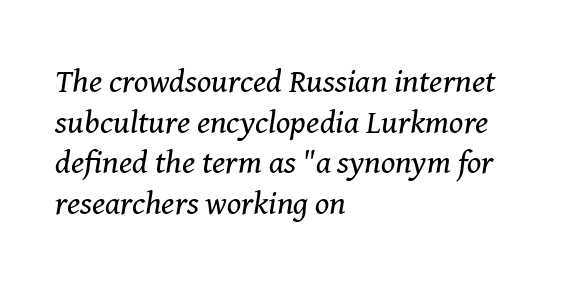
The image shows 33 px regular-weight serif type, italic (leaning right); set left-aligned, line spacing 1.23x, normal letter spacing, not underlined; medium stroke contrast and a medium x-height.
